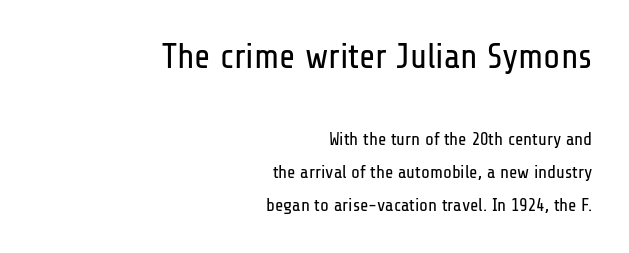
{"serif": "no", "italic": "no", "bold": "no", "weight": "regular", "width": "condensed", "stroke_contrast": "low", "x_height": "medium", "monospaced": "no", "underline": "no", "align": "right", "line_spacing_ratio": 1.83, "letter_spacing": "normal", "letter_spacing_em": 0.0, "larger_block": "first", "size_ratio": 1.94, "glyph_px": 35}
